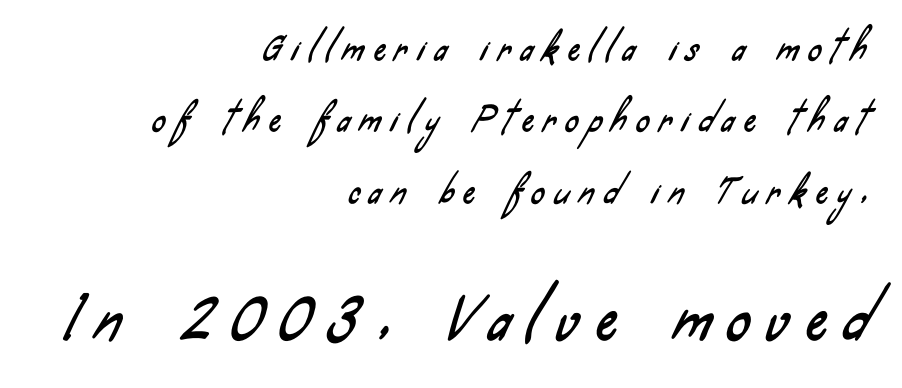
{"serif": "no", "width": "condensed", "stroke_contrast": "low", "x_height": "small", "monospaced": "no", "underline": "no", "align": "right", "line_spacing": "loose", "line_spacing_ratio": 2.16, "letter_spacing": "wide", "letter_spacing_em": 0.3, "larger_block": "second", "size_ratio": 1.76, "glyph_px": 58}
